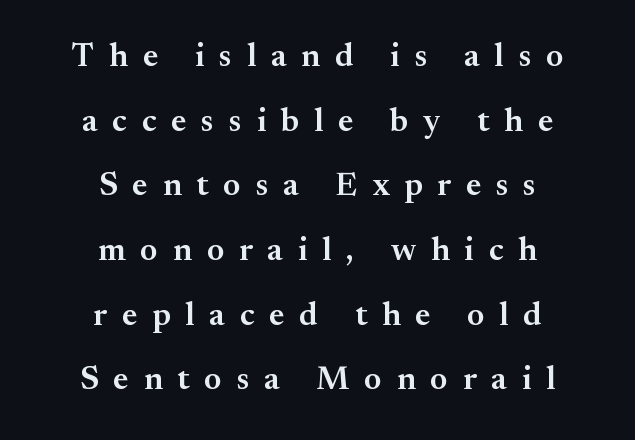
Q: Is the text bold? A: Semi-bold.
Q: Is the text italic (slanted)? A: No, it is upright.
Q: Is the typeface a serif or a sans-serif typeface? A: Serif.
Q: Is the text underlined? A: No.
Q: How is the paragraph aligned? A: Centered.
Q: Is the spacing between letters normal or unusually wide? A: Unusually wide.
Q: Is the spacing between lines tight, normal or loose? A: Loose.
Q: Width (condensed, normal, or wide)? A: Normal.
Q: Stroke contrast? A: Medium.
Q: x-height? A: Small.
Q: Monospaced? A: No.
